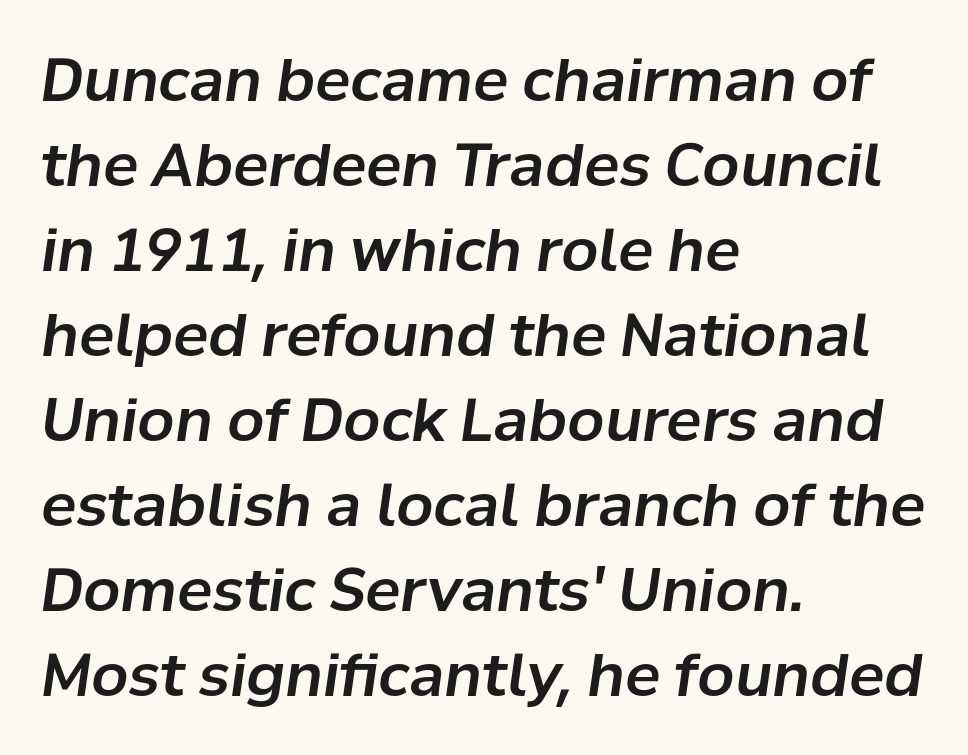
Leading: standard. Looks like regular typesetting: each glyph gets only the width it needs. The gap between lines stays unmarked. Looking at the ascenders, they clearly lean.
